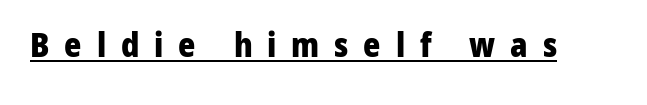
The image shows 33 px heavy sans-serif type, upright; set unusually wide letter spacing (+0.45 em), underlined; low stroke contrast and a medium x-height.
